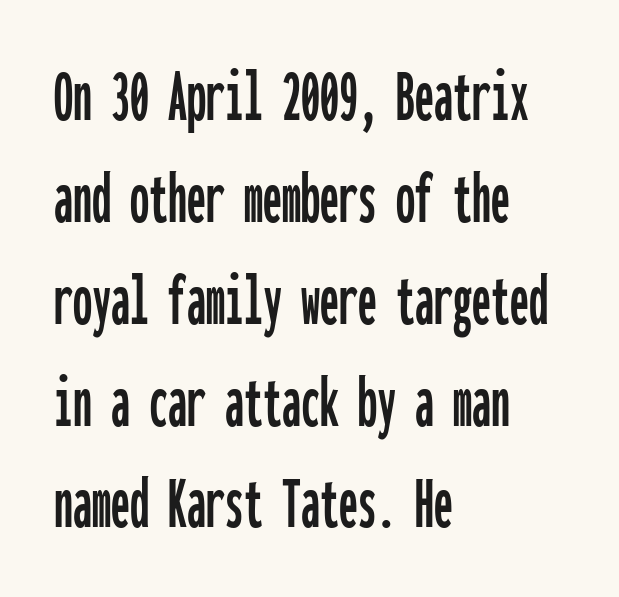
{"serif": "no", "italic": "no", "width": "condensed", "stroke_contrast": "low", "x_height": "medium", "monospaced": "yes", "underline": "no", "align": "left", "line_spacing": "normal", "line_spacing_ratio": 1.34, "letter_spacing": "normal", "letter_spacing_em": 0.0, "glyph_px": 76}
